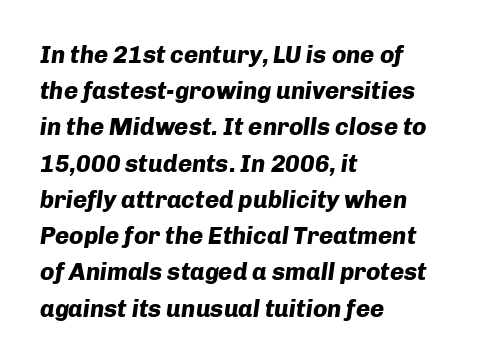
Any mark beneath the type? The region is blank. This is oblique type, the kind used for emphasis or titles. Teacher's note: observe the even left margin — that is flush-left alignment. Compared with typical body copy, the letter spacing here is the same. The leading is moderate, giving the passage an even texture.
